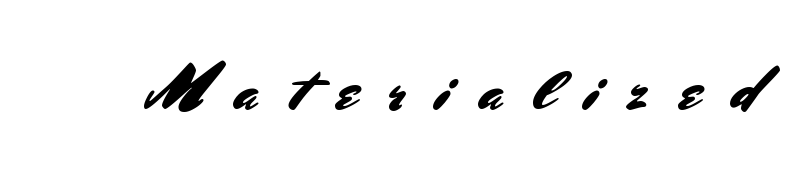
The image shows 62 px sans-serif type; set unusually wide letter spacing (+0.48 em), not underlined; medium stroke contrast and a small x-height.
